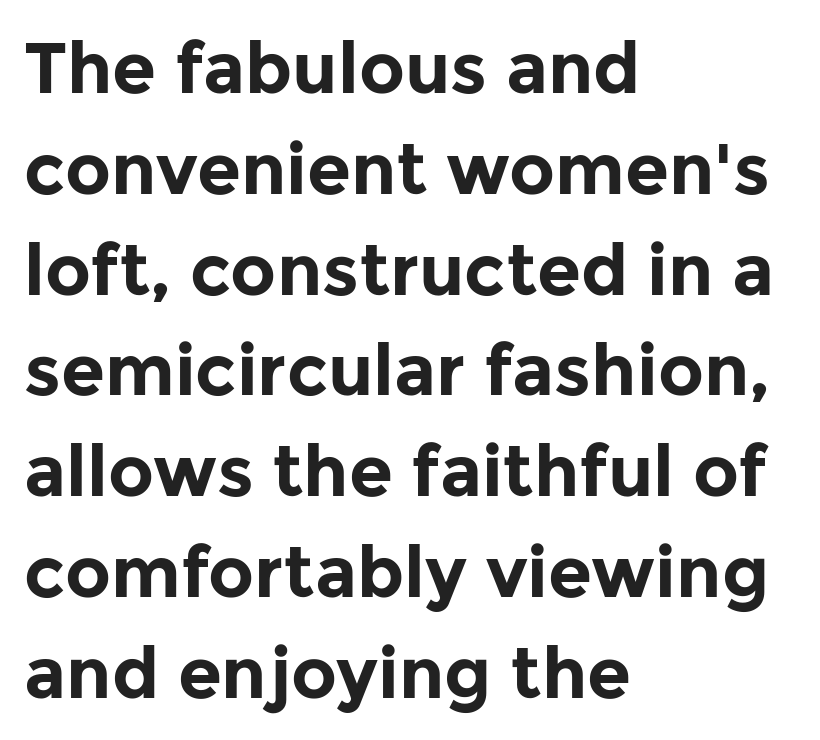
This sample has the flowing, uneven cadence of proportional lettering. The rendering shows plain stroke endings on the letterforms — a sans-serif design. Nobody touched the tracking dial on this one. Nope, not italic — everything's standing straight.
